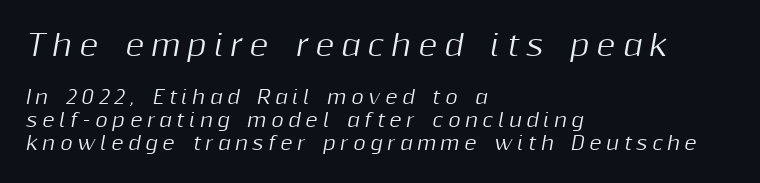
Italic: yes, the glyphs are oblique. These lines stack with their left ends in a neat column. The tracking jumps out immediately: characters are airy and widely separated. The composition opens big and finishes small. Spacing verdict: proportional, widths tailored to each character. Descenders hang freely into open space.
